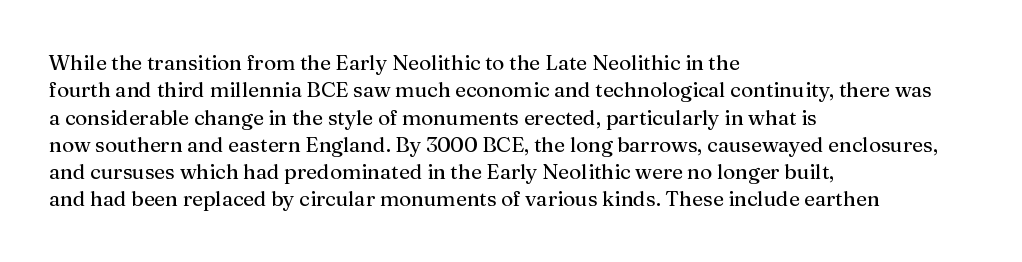
Reading down the block, your eye returns to a fixed left position each line. The weight tops out at a normal text grade. Interline gaps are of average width in this sample. The letters sit at their default tracking, neither squeezed nor spread.
